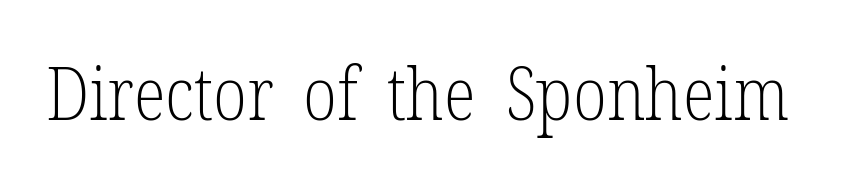
Here the designer chose a conventional face with non-uniform glyph widths. A clean baseline with only descenders dipping below it. Rendered with straight, roman letterforms. What stands out about the letter spacing? Nothing — it is the standard amount. A light-to-regular cut is what we see here.
